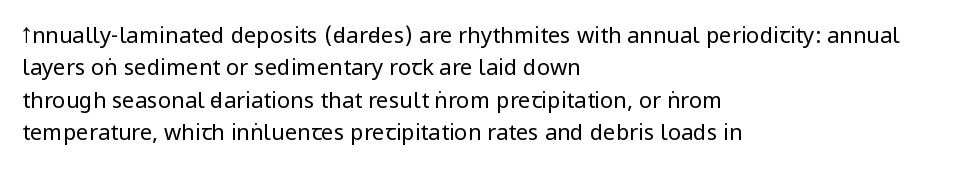
The image shows 22 px text type, upright; set left-aligned, normal line spacing (1.47x), normal letter spacing, not underlined.
